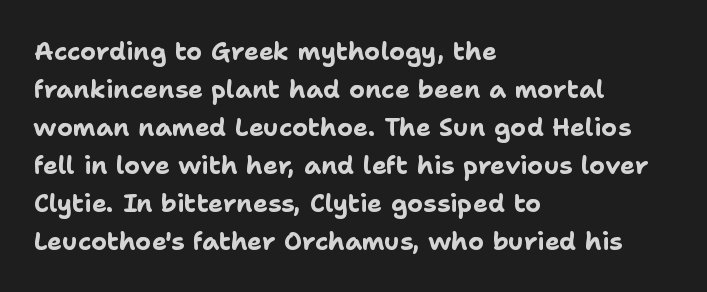
Leftover space on each line is placed entirely after the last word. Normally led — the rows are evenly, conventionally spaced. Type without underlining. Here the glyphs are tracked normally, forming tight word shapes.
